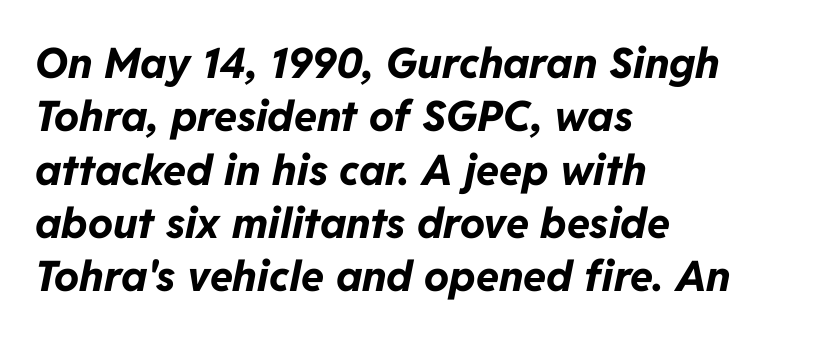
Q: Is the text bold? A: Yes.
Q: Is the text italic (slanted)? A: Yes, it leans right by about 11 degrees.
Q: Is the text underlined? A: No.
Q: How is the paragraph aligned? A: Left-aligned.
Q: Is the spacing between letters normal or unusually wide? A: Normal.
Q: Is the spacing between lines tight, normal or loose? A: Normal.
Q: Width (condensed, normal, or wide)? A: Normal.
Q: Stroke contrast? A: Low.
Q: x-height? A: Medium.
Q: Monospaced? A: No.
